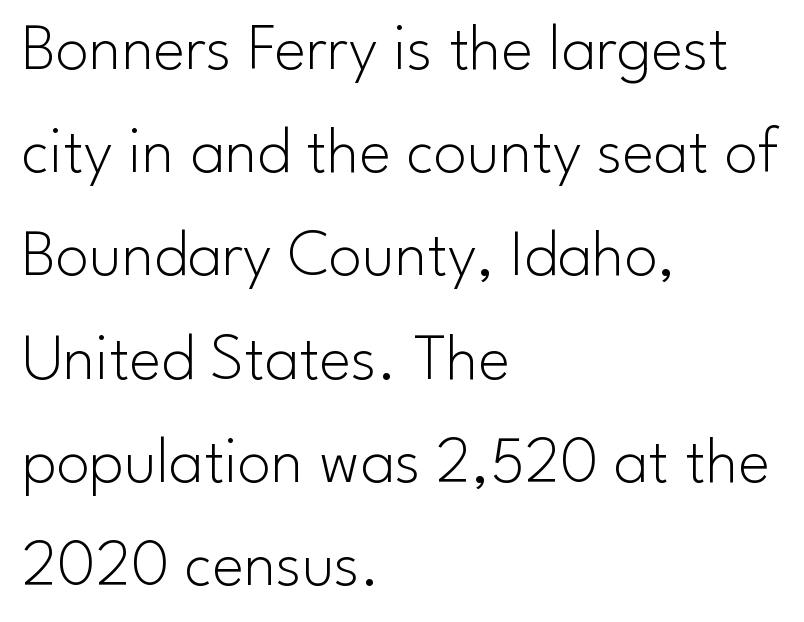
{"serif": "no", "italic": "no", "bold": "no", "weight": "light", "width": "normal", "stroke_contrast": "low", "x_height": "small", "monospaced": "no", "underline": "no", "align": "left", "line_spacing": "normal", "line_spacing_ratio": 1.54, "letter_spacing": "normal", "letter_spacing_em": 0.0, "glyph_px": 67}
